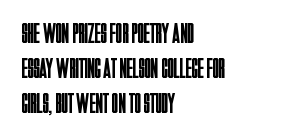
{"serif": "no", "italic": "no", "bold": "no", "weight": "regular", "width": "condensed", "stroke_contrast": "low", "x_height": "large", "monospaced": "no", "underline": "no", "align": "left", "line_spacing_ratio": 1.21, "letter_spacing": "normal", "letter_spacing_em": 0.0, "glyph_px": 29}
